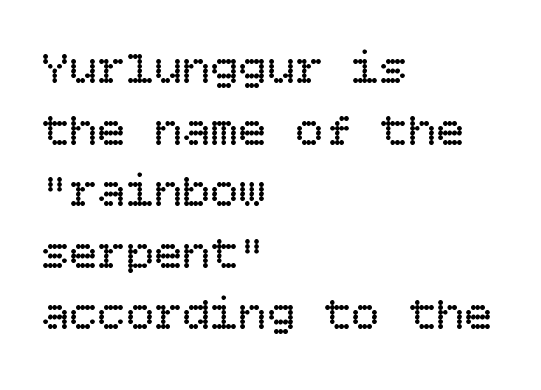
The image shows 47 px regular-weight type, upright; set left-aligned, normal line spacing (1.31x), normal letter spacing, not underlined; low stroke contrast and a large x-height.
